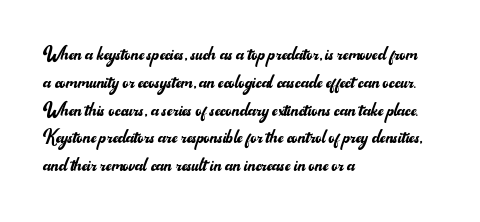
{"bold": "no", "underline": "no", "align": "left", "line_spacing_ratio": 1.21, "letter_spacing": "normal", "letter_spacing_em": 0.0, "glyph_px": 23}
